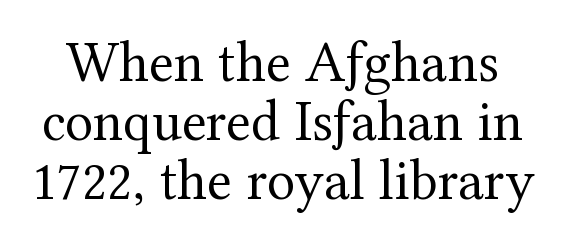
{"serif": "yes", "italic": "no", "bold": "no", "weight": "regular", "width": "normal", "stroke_contrast": "medium", "x_height": "medium", "monospaced": "no", "underline": "no", "line_spacing": "tight", "line_spacing_ratio": 1.02, "letter_spacing": "normal", "letter_spacing_em": 0.0, "glyph_px": 58}
